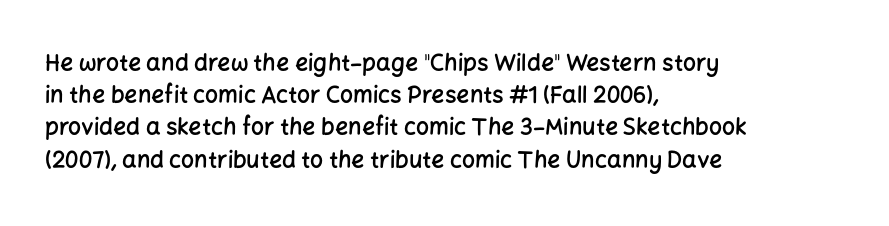
The foot of each line stays bare and open. Evenly set lines give the paragraph a standard silhouette. Left-aligned paragraph, ragged on the right. Does the lettering tilt? It doesn't — this is upright. The line texture is even and compact thanks to regular tracking.
